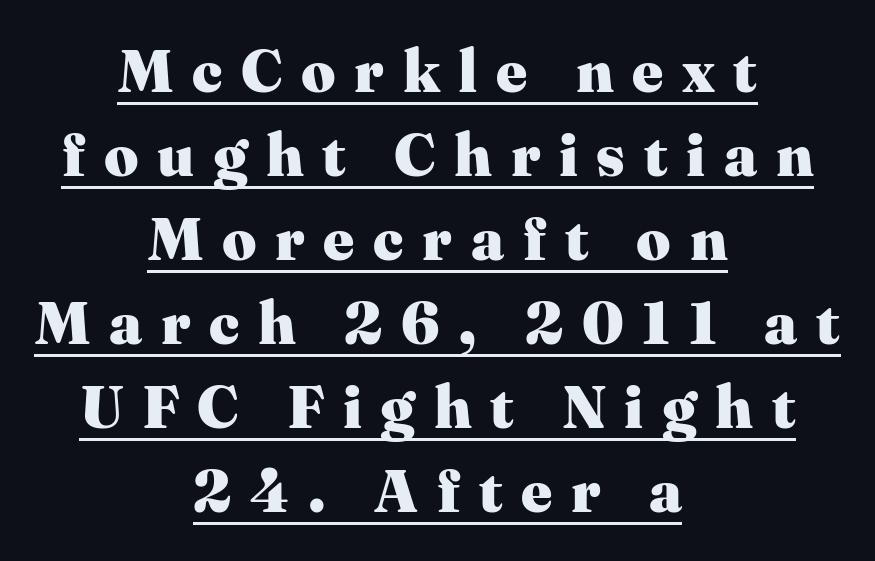
The sample has been set heavy, in full bold. Short and long lines alike share a common midpoint. Interline gaps are of average width in this sample. Substantial extra tracking has been applied to these lines.
